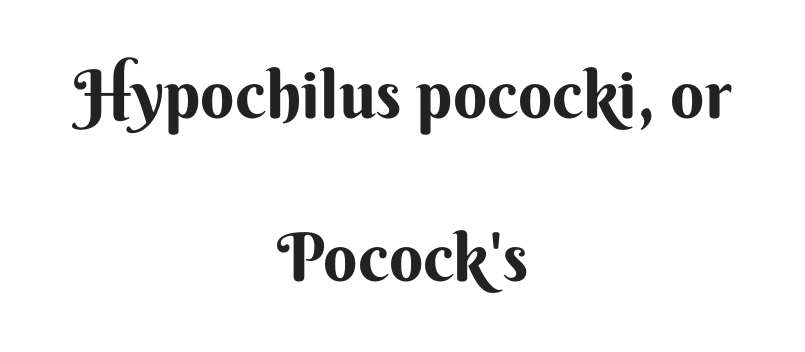
Q: Is the text bold? A: Yes.
Q: Is the text italic (slanted)? A: No, it is upright.
Q: Is the typeface a serif or a sans-serif typeface? A: Sans-serif.
Q: Is the text underlined? A: No.
Q: How is the paragraph aligned? A: Centered.
Q: Is the spacing between letters normal or unusually wide? A: Normal.
Q: Is the spacing between lines tight, normal or loose? A: Loose.
Q: Width (condensed, normal, or wide)? A: Normal.
Q: Stroke contrast? A: Medium.
Q: x-height? A: Small.
Q: Monospaced? A: No.
